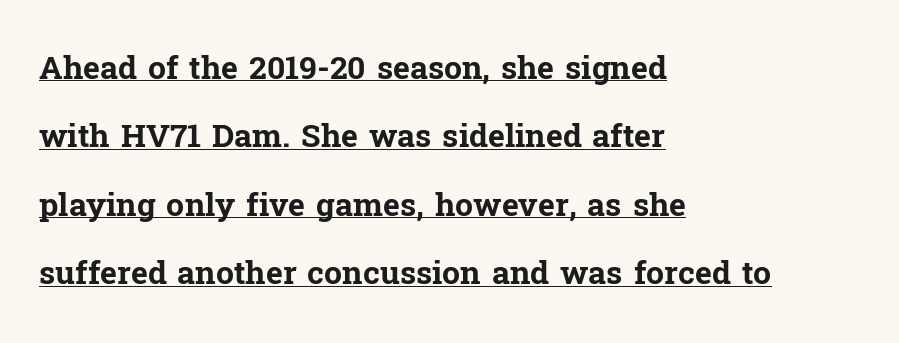
Q: Is the text bold? A: Yes.
Q: Is the text italic (slanted)? A: No, it is upright.
Q: Is the typeface a serif or a sans-serif typeface? A: Serif.
Q: Is the text underlined? A: Yes.
Q: How is the paragraph aligned? A: Left-aligned.
Q: Is the spacing between letters normal or unusually wide? A: Normal.
Q: Is the spacing between lines tight, normal or loose? A: Loose.
Q: Width (condensed, normal, or wide)? A: Normal.
Q: Stroke contrast? A: Low.
Q: x-height? A: Medium.
Q: Monospaced? A: No.
